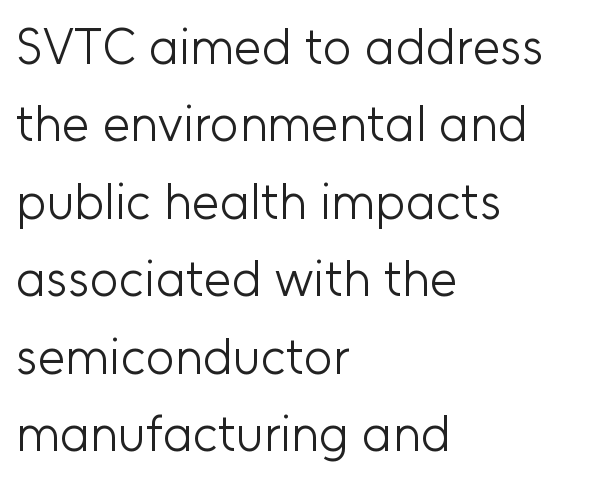
Q: Is the text bold? A: No.
Q: Is the text italic (slanted)? A: No, it is upright.
Q: Is the typeface a serif or a sans-serif typeface? A: Sans-serif.
Q: Is the text underlined? A: No.
Q: How is the paragraph aligned? A: Left-aligned.
Q: Is the spacing between letters normal or unusually wide? A: Normal.
Q: Is the spacing between lines tight, normal or loose? A: Normal.
Q: Width (condensed, normal, or wide)? A: Normal.
Q: Stroke contrast? A: Low.
Q: x-height? A: Medium.
Q: Monospaced? A: No.
